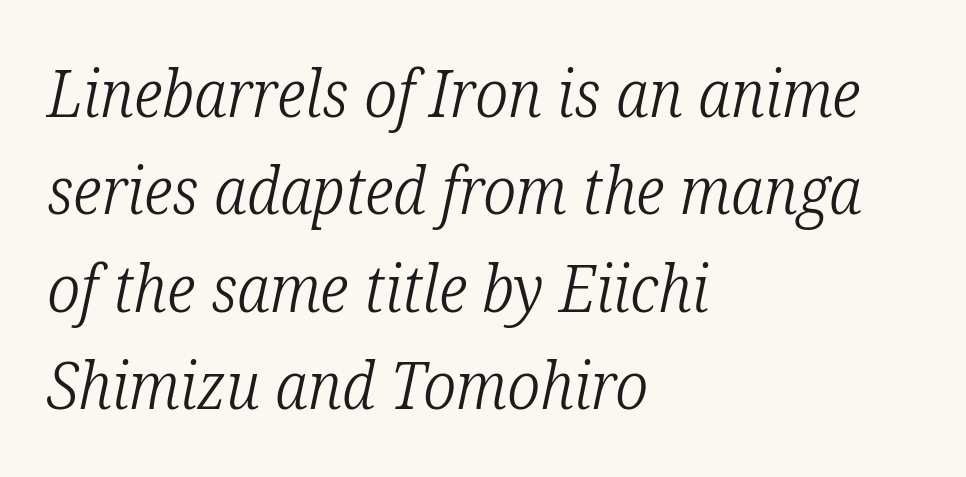
The rows are spaced the way most documents space them. This is not heavy type; no bold has been used. The string is rendered with underlining switched off. The rendering uses natural spacing where letterforms have individual widths. Note: serifs present on the glyphs. Designer's note — italics engaged.
